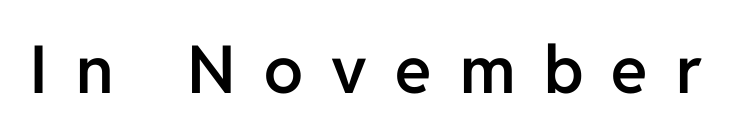
{"serif": "no", "italic": "no", "bold": "semi", "weight": "semibold", "width": "normal", "stroke_contrast": "low", "x_height": "medium", "monospaced": "no", "underline": "no", "letter_spacing": "wide", "letter_spacing_em": 0.43, "glyph_px": 66}
